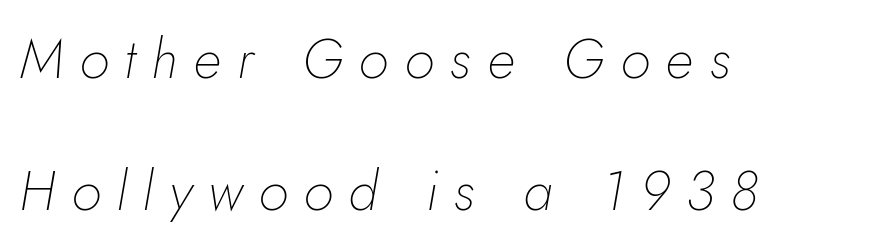
Short and long lines alike share a common starting point at left. Inter-character spacing is expanded well beyond the font's built-in metrics. Glance below the letters and you will spot only blank space. A great deal of white space separates one row of letters from the next.
